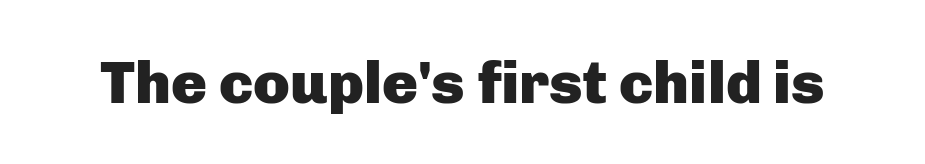
The image shows 60 px heavy sans-serif type, upright; set normal letter spacing, not underlined; low stroke contrast and a medium x-height.
